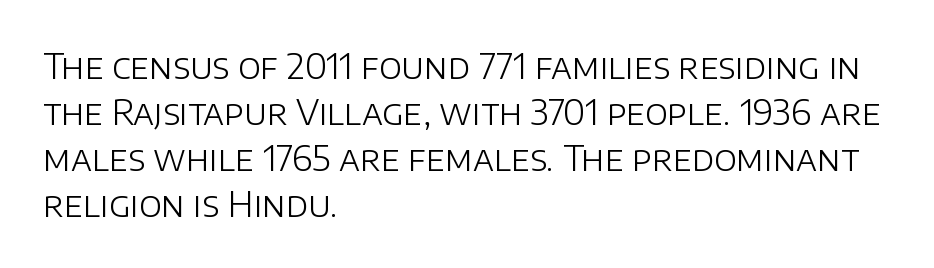
The image shows 34 px light sans-serif type, upright; set left-aligned, normal line spacing (1.35x), normal letter spacing, not underlined; low stroke contrast and a large x-height.
